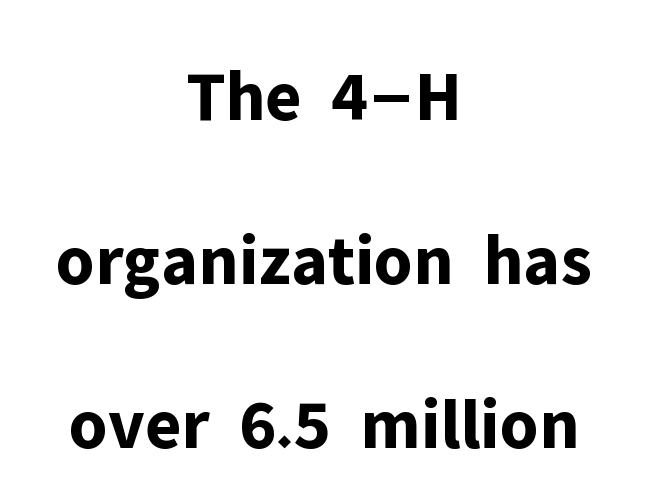
Q: Is the text bold? A: Yes.
Q: Is the text italic (slanted)? A: No, it is upright.
Q: Is the typeface a serif or a sans-serif typeface? A: Sans-serif.
Q: Is the text underlined? A: No.
Q: How is the paragraph aligned? A: Centered.
Q: Is the spacing between letters normal or unusually wide? A: Normal.
Q: Is the spacing between lines tight, normal or loose? A: Loose.
Q: Width (condensed, normal, or wide)? A: Normal.
Q: Stroke contrast? A: Low.
Q: x-height? A: Medium.
Q: Monospaced? A: No.
